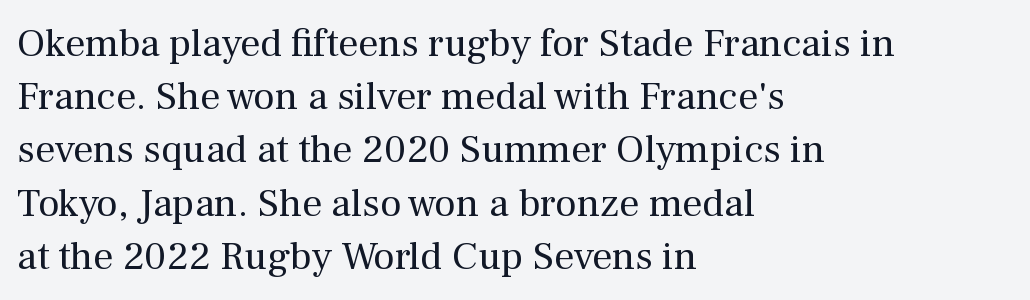
Q: Is the text bold? A: No.
Q: Is the text italic (slanted)? A: No, it is upright.
Q: Is the typeface a serif or a sans-serif typeface? A: Serif.
Q: Is the text underlined? A: No.
Q: How is the paragraph aligned? A: Left-aligned.
Q: Is the spacing between letters normal or unusually wide? A: Normal.
Q: Is the spacing between lines tight, normal or loose? A: Normal.
Q: Width (condensed, normal, or wide)? A: Normal.
Q: Stroke contrast? A: Medium.
Q: x-height? A: Medium.
Q: Monospaced? A: No.
